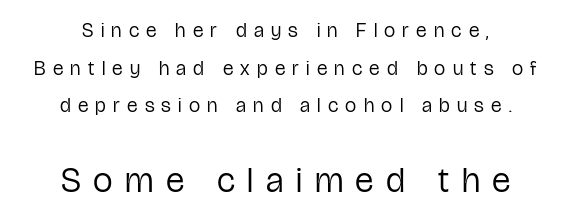
Q: Is the text bold? A: No.
Q: Is the text italic (slanted)? A: No, it is upright.
Q: Is the typeface a serif or a sans-serif typeface? A: Sans-serif.
Q: Is the text underlined? A: No.
Q: How is the paragraph aligned? A: Centered.
Q: Is the spacing between letters normal or unusually wide? A: Unusually wide.
Q: Which block of text is set in a larger size, the first (top) or the second (bottom)? A: The second (bottom) one.
Q: Width (condensed, normal, or wide)? A: Condensed.
Q: Stroke contrast? A: Low.
Q: x-height? A: Medium.
Q: Monospaced? A: No.
